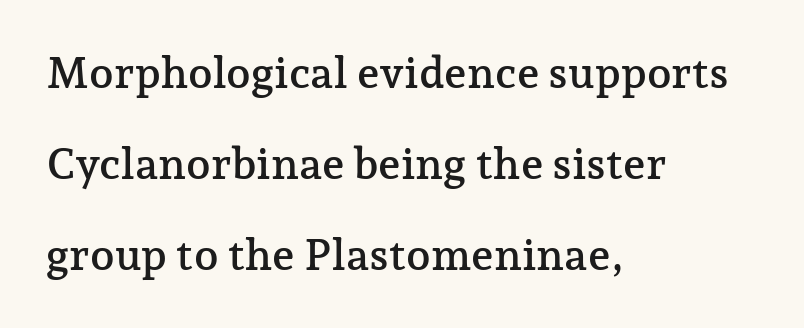
Q: Is the text italic (slanted)? A: No, it is upright.
Q: Is the typeface a serif or a sans-serif typeface? A: Serif.
Q: Is the text underlined? A: No.
Q: How is the paragraph aligned? A: Left-aligned.
Q: Is the spacing between letters normal or unusually wide? A: Normal.
Q: Is the spacing between lines tight, normal or loose? A: Loose.
Q: Width (condensed, normal, or wide)? A: Normal.
Q: Stroke contrast? A: Low.
Q: x-height? A: Medium.
Q: Monospaced? A: No.
